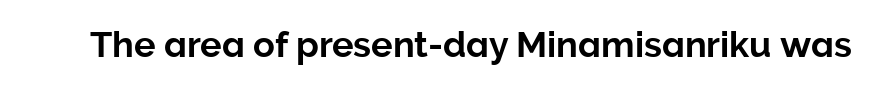
{"serif": "no", "italic": "no", "width": "normal", "stroke_contrast": "low", "x_height": "medium", "monospaced": "no", "underline": "no", "letter_spacing": "normal", "letter_spacing_em": 0.0, "glyph_px": 36}
